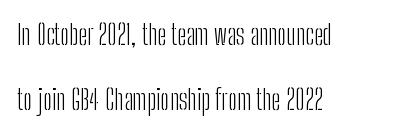
The image shows 28 px light, condensed sans-serif type, upright; set left-aligned, loose line spacing (2.32x), normal letter spacing, not underlined; low stroke contrast and a medium x-height.
